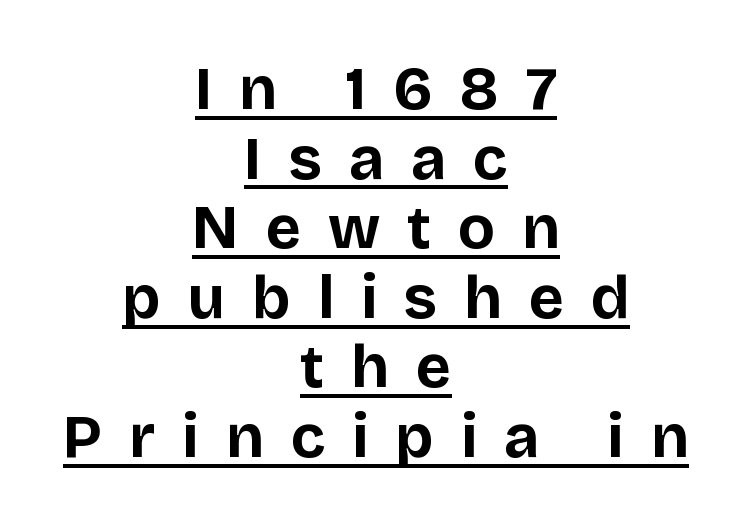
Where is the straight margin? There isn't one; the lines are centered. To sum up the face: it is a sans, with no serifs. Look at the stroke-to-counter ratio: heavy, a bold. This is roman type, the default non-slanted kind.
